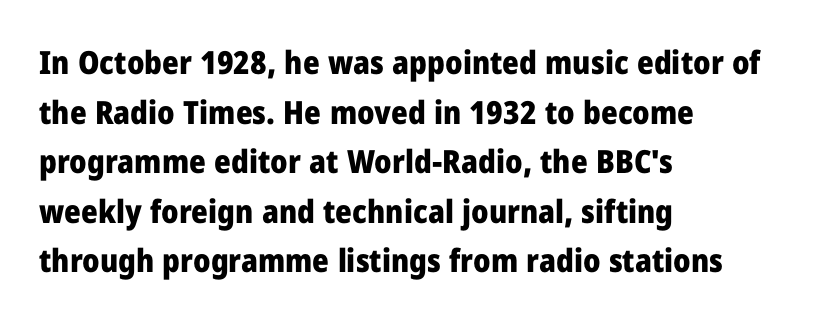
Is this a fixed-width face? No — the glyphs have proportional, varying widths. Typographic density is high because the face is bold. Words appear dense and cohesive because spacing is normal. If you measured baseline to baseline, you'd find a middling distance. In terms of posture, this sample is upright.
